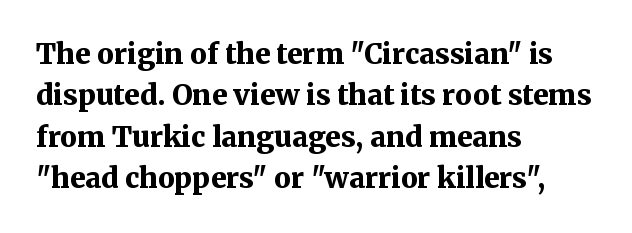
Q: Is the text bold? A: Yes.
Q: Is the text italic (slanted)? A: No, it is upright.
Q: Is the typeface a serif or a sans-serif typeface? A: Serif.
Q: Is the text underlined? A: No.
Q: How is the paragraph aligned? A: Left-aligned.
Q: Is the spacing between letters normal or unusually wide? A: Normal.
Q: Is the spacing between lines tight, normal or loose? A: Normal.
Q: Width (condensed, normal, or wide)? A: Normal.
Q: Stroke contrast? A: Medium.
Q: x-height? A: Medium.
Q: Monospaced? A: No.
